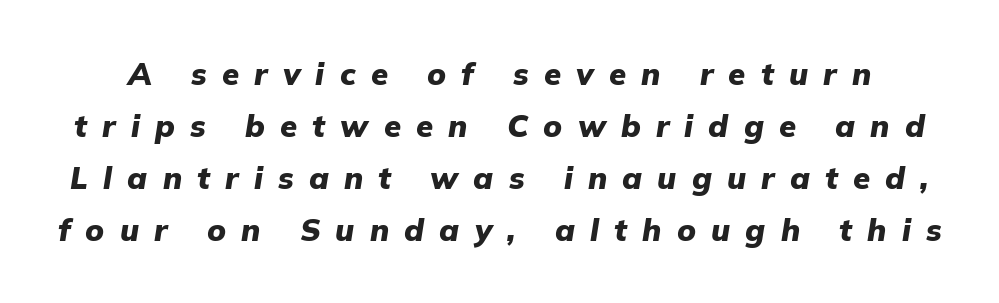
The image shows 31 px heavy type, italic (leaning right); set normal line spacing (1.68x), unusually wide letter spacing (+0.49 em), not underlined; low stroke contrast and a medium x-height.
